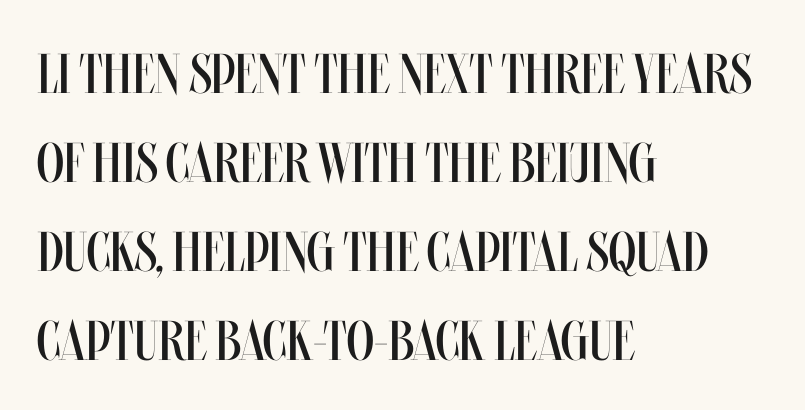
Q: Is the text bold? A: No.
Q: Is the text italic (slanted)? A: No, it is upright.
Q: Is the text underlined? A: No.
Q: How is the paragraph aligned? A: Left-aligned.
Q: Is the spacing between letters normal or unusually wide? A: Normal.
Q: Is the spacing between lines tight, normal or loose? A: Normal.
Q: Width (condensed, normal, or wide)? A: Condensed.
Q: Stroke contrast? A: Medium.
Q: x-height? A: Large.
Q: Monospaced? A: No.
